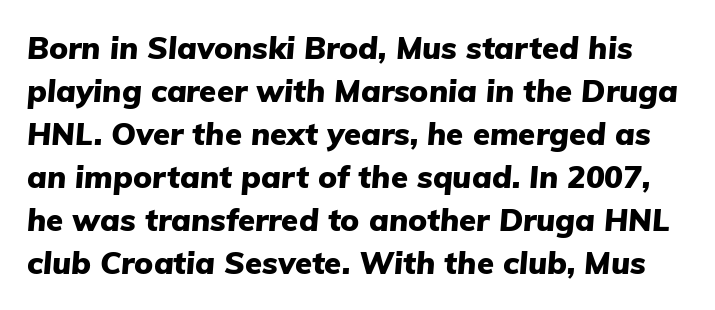
The image shows 31 px heavy type, italic (leaning right); set normal line spacing (1.39x), normal letter spacing, not underlined; low stroke contrast and a medium x-height.
